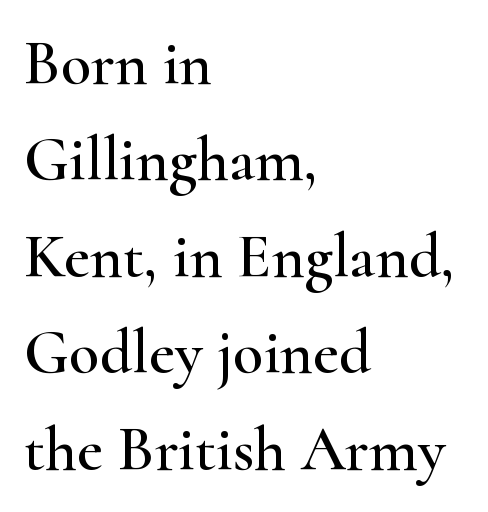
The type family on display is of the serif kind. These lines stack with their left ends in a neat column. What stands out about the letter spacing? Nothing — it is the standard amount. The space directly below the letters is spotless. Think of a printed novel: that variable character pitch is what you see here.
